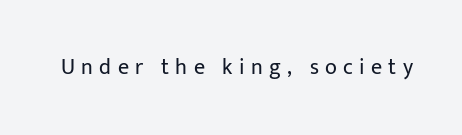
Q: Is the text bold? A: No.
Q: Is the text italic (slanted)? A: No, it is upright.
Q: Is the text underlined? A: No.
Q: Is the spacing between letters normal or unusually wide? A: Unusually wide.
